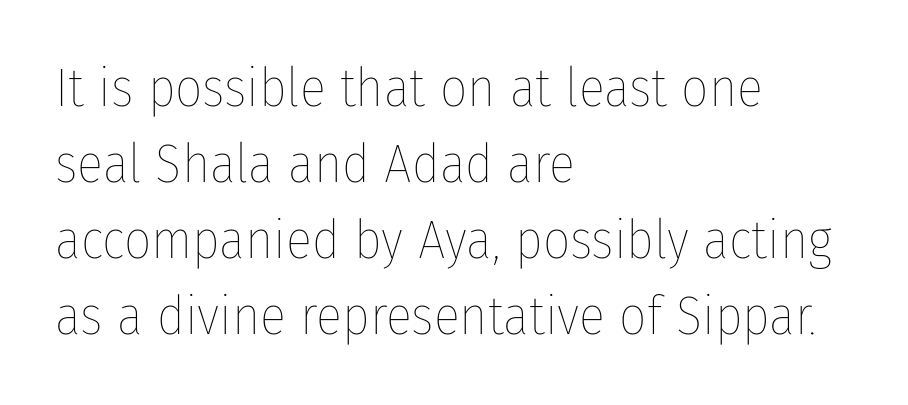
Tracking here is standard; glyphs follow each other at the usual distance. The characters are drawn with everyday or finer stroke widths. Teacher's note: observe the even left margin — that is flush-left alignment. The rendering uses natural spacing where letterforms have individual widths. Normally led — the rows are evenly, conventionally spaced.
